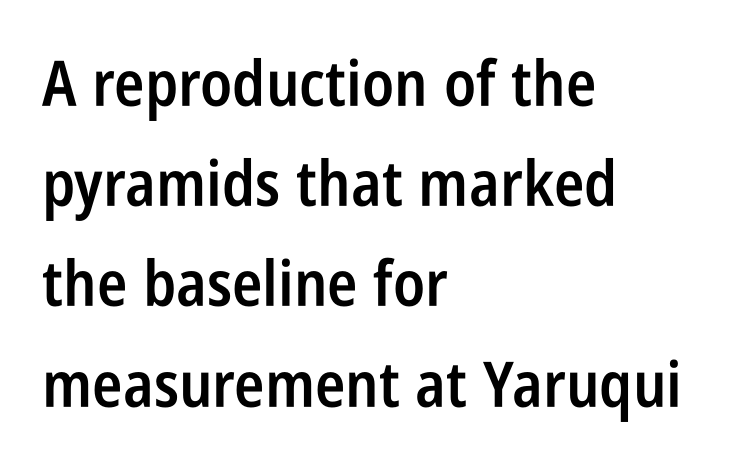
The image shows 63 px semibold, condensed sans-serif type, upright; set left-aligned, normal line spacing (1.59x), normal letter spacing, not underlined; low stroke contrast and a large x-height.
